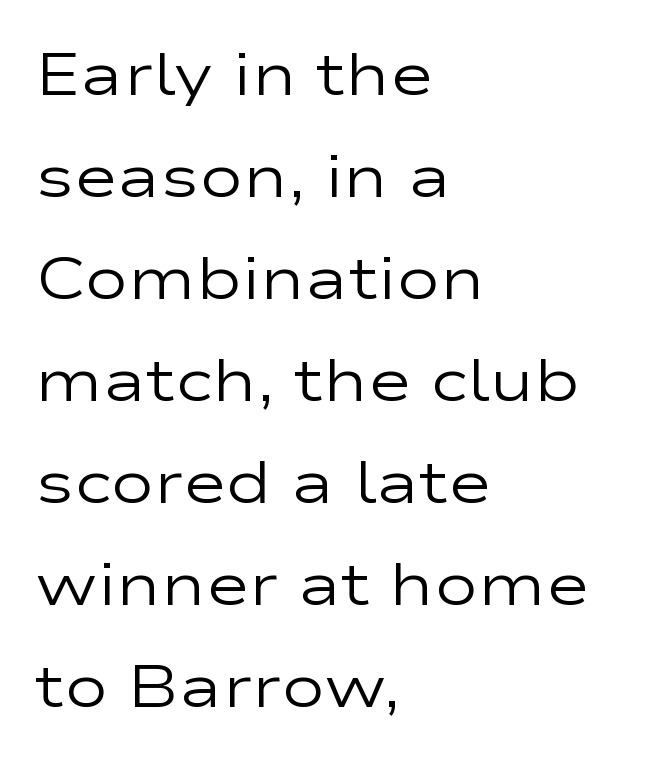
Each letter's strokes conclude bluntly, with no projecting serifs. Compared with a typical body face, this is equally light or lighter still. Letters rest on an invisible, unmarked baseline. This is roman type, the default non-slanted kind. Compared with a centered layout, this one pins lines to the left instead.
